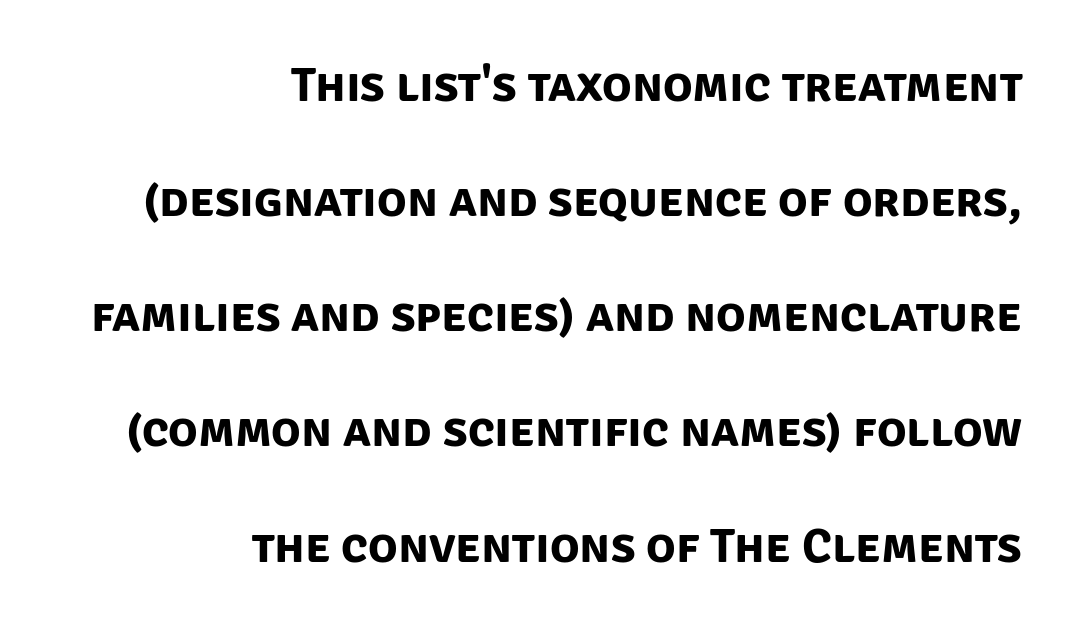
Q: Is the text bold? A: Yes.
Q: Is the typeface a serif or a sans-serif typeface? A: Sans-serif.
Q: Is the text underlined? A: No.
Q: How is the paragraph aligned? A: Right-aligned.
Q: Is the spacing between letters normal or unusually wide? A: Normal.
Q: Is the spacing between lines tight, normal or loose? A: Loose.
Q: Width (condensed, normal, or wide)? A: Normal.
Q: Stroke contrast? A: Low.
Q: x-height? A: Large.
Q: Monospaced? A: No.
